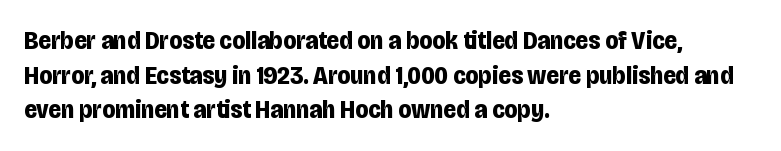
Do the letters lean? They stand straight. Standard letterfit; no display-style spreading of the glyphs. The strip under each line holds only bare page. The rendering anchors every line to the left-hand side. The glyphs have the mass of a bold cut. Quick note: interline space is typical.
